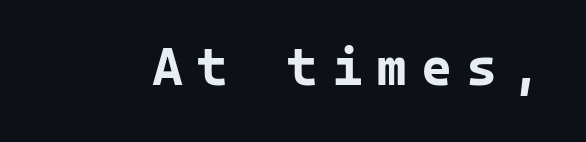
{"serif": "no", "italic": "no", "bold": "yes", "weight": "bold", "width": "normal", "stroke_contrast": "low", "x_height": "medium", "monospaced": "yes", "underline": "no", "letter_spacing": "wide", "letter_spacing_em": 0.26, "glyph_px": 53}
